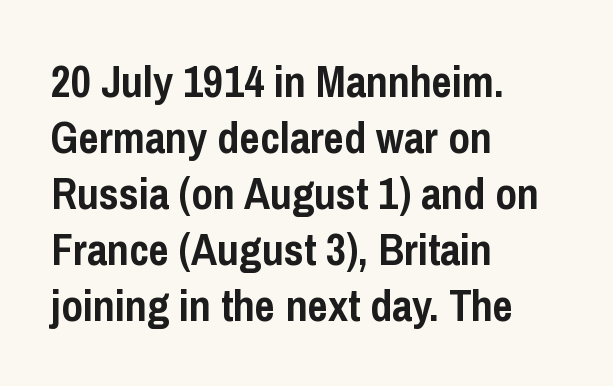
{"serif": "no", "italic": "no", "bold": "yes", "weight": "semibold", "width": "condensed", "stroke_contrast": "low", "x_height": "medium", "monospaced": "no", "underline": "no", "align": "left", "line_spacing": "normal", "line_spacing_ratio": 1.27, "letter_spacing": "normal", "letter_spacing_em": 0.0, "glyph_px": 44}
